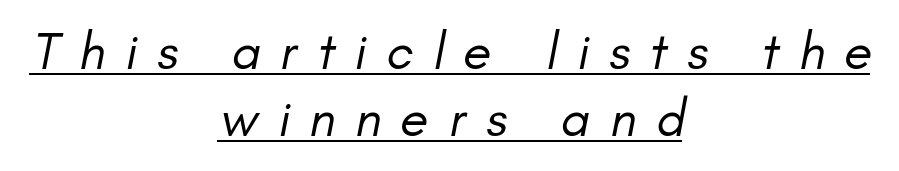
{"italic": "yes", "lean": "right", "slant_degrees": 11, "bold": "no", "weight": "regular", "width": "normal", "stroke_contrast": "low", "x_height": "small", "monospaced": "no", "underline": "yes", "align": "center", "line_spacing": "normal", "line_spacing_ratio": 1.29, "letter_spacing": "wide", "letter_spacing_em": 0.38, "glyph_px": 52}
